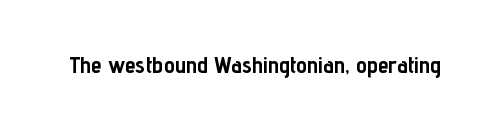
{"italic": "no", "bold": "yes", "underline": "no", "letter_spacing": "normal", "letter_spacing_em": 0.0, "glyph_px": 24}
